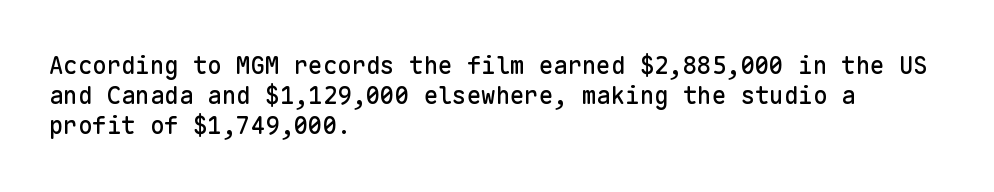
{"italic": "no", "underline": "no", "align": "left", "line_spacing": "normal", "line_spacing_ratio": 1.26, "letter_spacing": "normal", "letter_spacing_em": 0.0, "glyph_px": 24}
